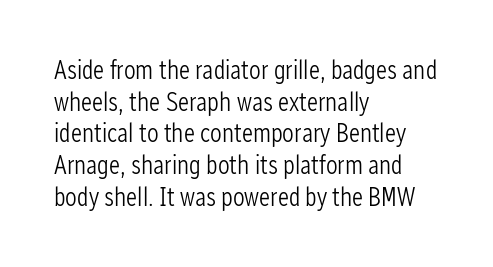
The image shows 26 px text type, upright; set left-aligned, line spacing 1.22x, normal letter spacing, not underlined.
